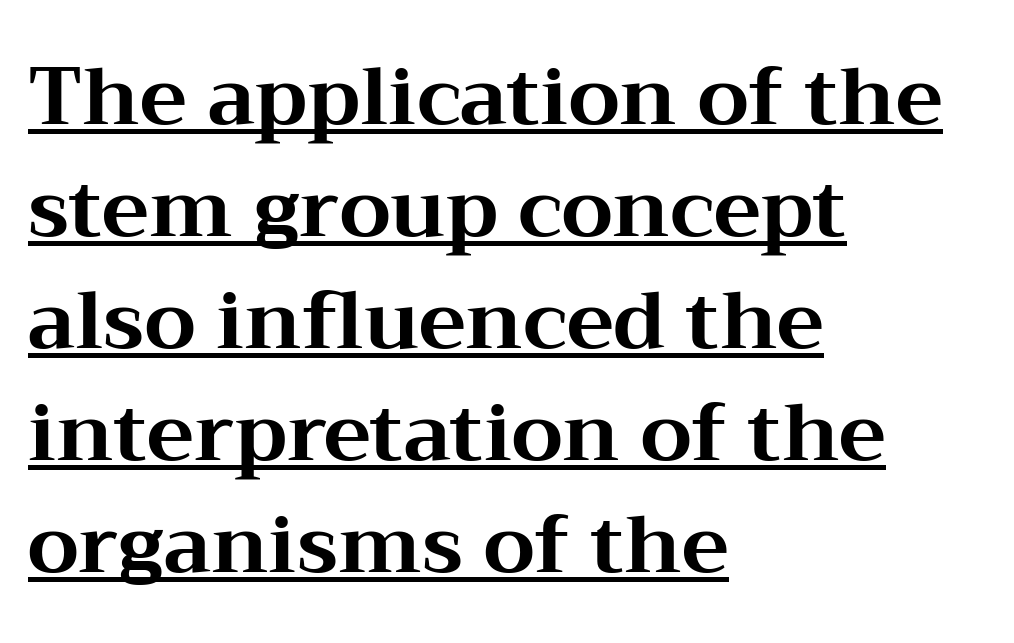
Designer's note — italics off, roman on. Underline: present. This rendering employs a face with finishing strokes, i.e., a serif. Every row of glyphs begins at an identical x-position on the left. Its strokes are broad and dark, the hallmark of bold type.
